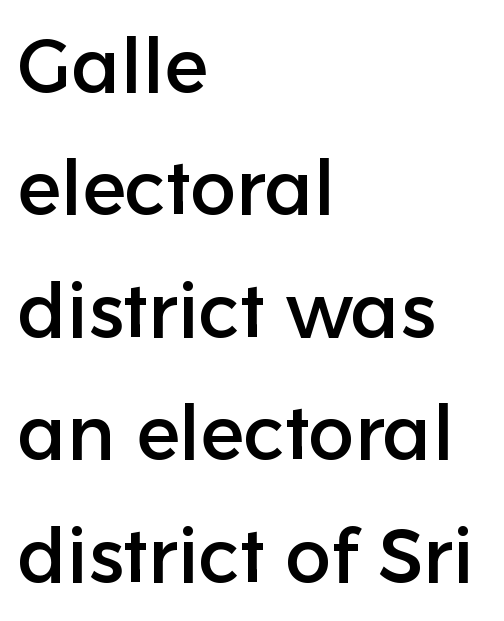
{"serif": "no", "italic": "no", "width": "normal", "stroke_contrast": "low", "x_height": "medium", "monospaced": "no", "underline": "no", "align": "left", "line_spacing": "normal", "line_spacing_ratio": 1.59, "letter_spacing": "normal", "letter_spacing_em": 0.0, "glyph_px": 77}
